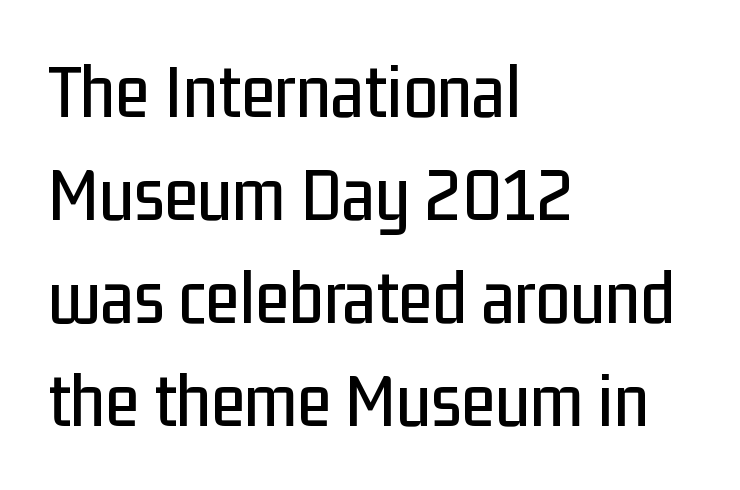
{"serif": "no", "italic": "no", "width": "condensed", "stroke_contrast": "low", "x_height": "medium", "monospaced": "no", "underline": "no", "align": "left", "line_spacing": "normal", "line_spacing_ratio": 1.32, "letter_spacing": "normal", "letter_spacing_em": 0.0, "glyph_px": 78}
